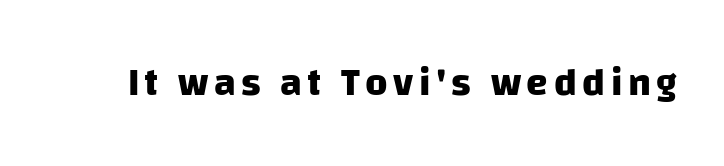
The image shows 39 px heavy sans-serif type; set not underlined; low stroke contrast and a large x-height.
